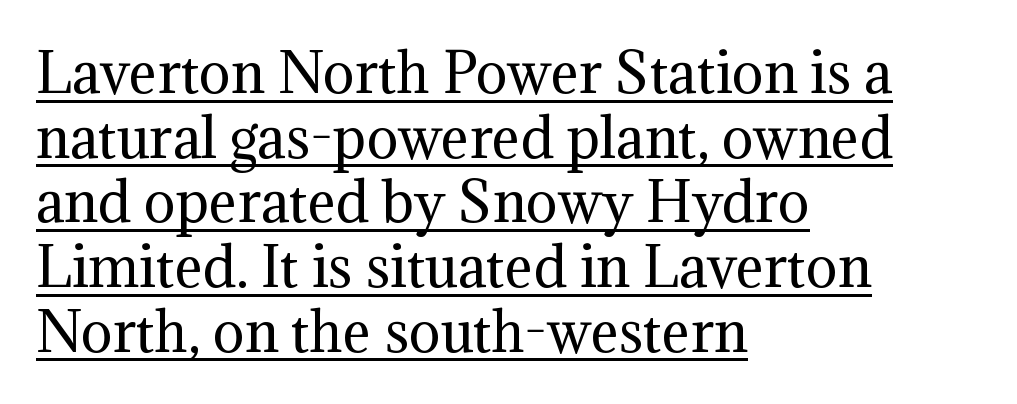
The image shows 53 px regular-weight serif type, upright; set left-aligned, line spacing 1.22x, normal letter spacing, underlined; medium stroke contrast and a medium x-height.
